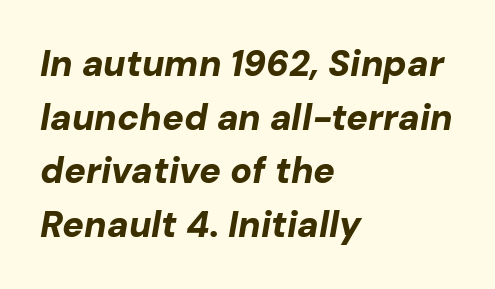
{"italic": "yes", "lean": "right", "slant_degrees": 10, "bold": "yes", "weight": "bold", "width": "normal", "stroke_contrast": "low", "x_height": "medium", "monospaced": "no", "underline": "no", "align": "left", "line_spacing": "normal", "line_spacing_ratio": 1.49, "letter_spacing": "normal", "letter_spacing_em": 0.0, "glyph_px": 36}
